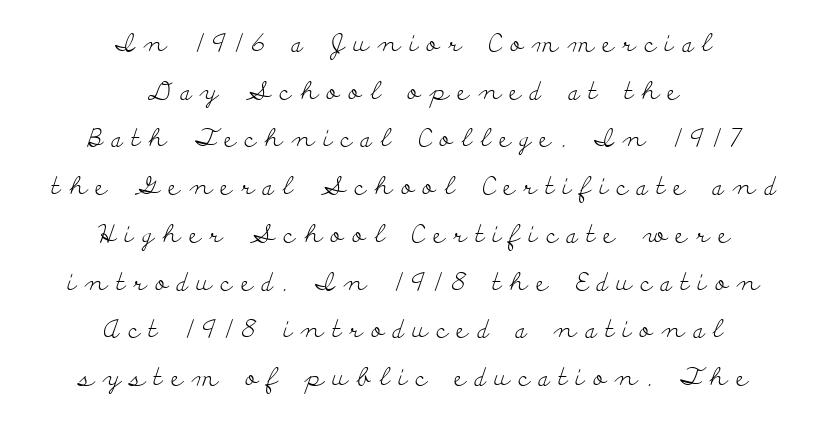
The image shows 25 px text type; set centered, loose line spacing (1.91x), unusually wide letter spacing (+0.35 em), not underlined.
